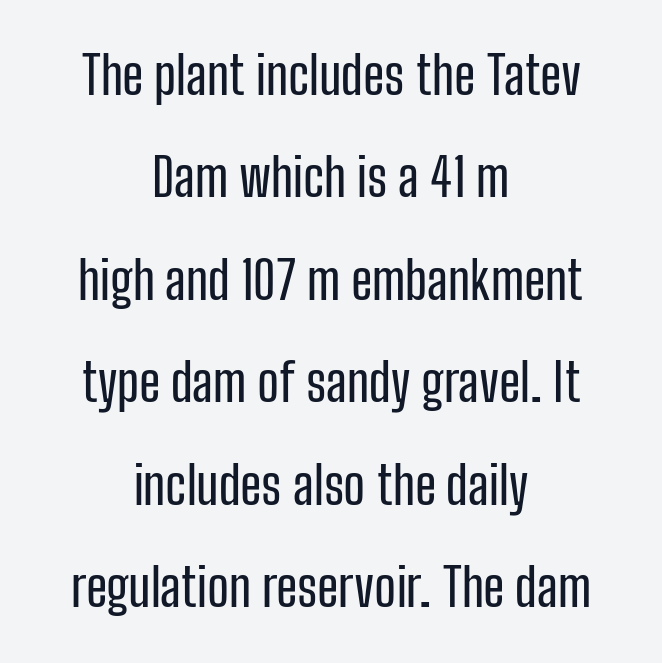
{"serif": "no", "italic": "no", "width": "condensed", "stroke_contrast": "low", "x_height": "medium", "monospaced": "no", "underline": "no", "align": "center", "line_spacing": "loose", "line_spacing_ratio": 1.97, "letter_spacing": "normal", "letter_spacing_em": 0.0, "glyph_px": 52}
